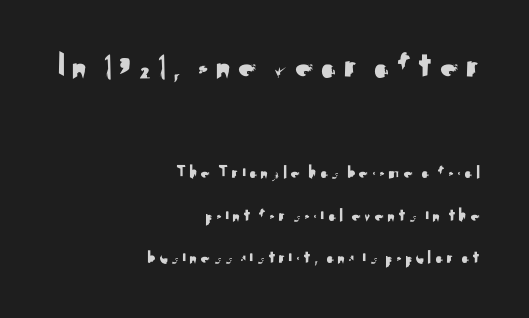
Q: Is the text italic (slanted)? A: No, it is upright.
Q: Is the typeface a serif or a sans-serif typeface? A: Sans-serif.
Q: Is the text underlined? A: No.
Q: How is the paragraph aligned? A: Right-aligned.
Q: Is the spacing between lines tight, normal or loose? A: Loose.
Q: Which block of text is set in a larger size, the first (top) or the second (bottom)? A: The first (top) one.
Q: Width (condensed, normal, or wide)? A: Normal.
Q: Stroke contrast? A: Medium.
Q: x-height? A: Small.
Q: Monospaced? A: No.
